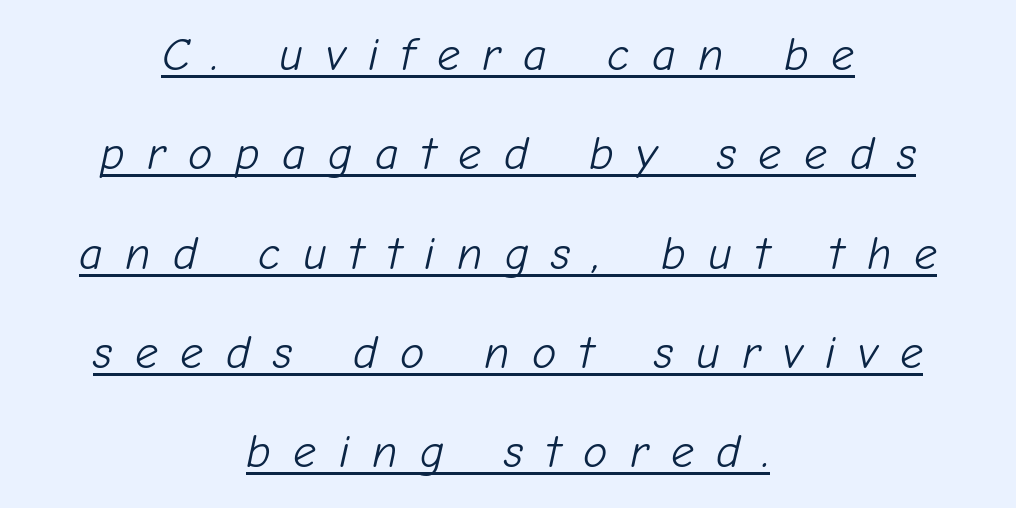
Caption: multi-line text, centered on the measure. Does the leading feel generous? Absolutely, it's lavish. The face used here appears with an underline applied. Style check: oblique. A quiet, ordinary-to-light weight characterises the typeface.
